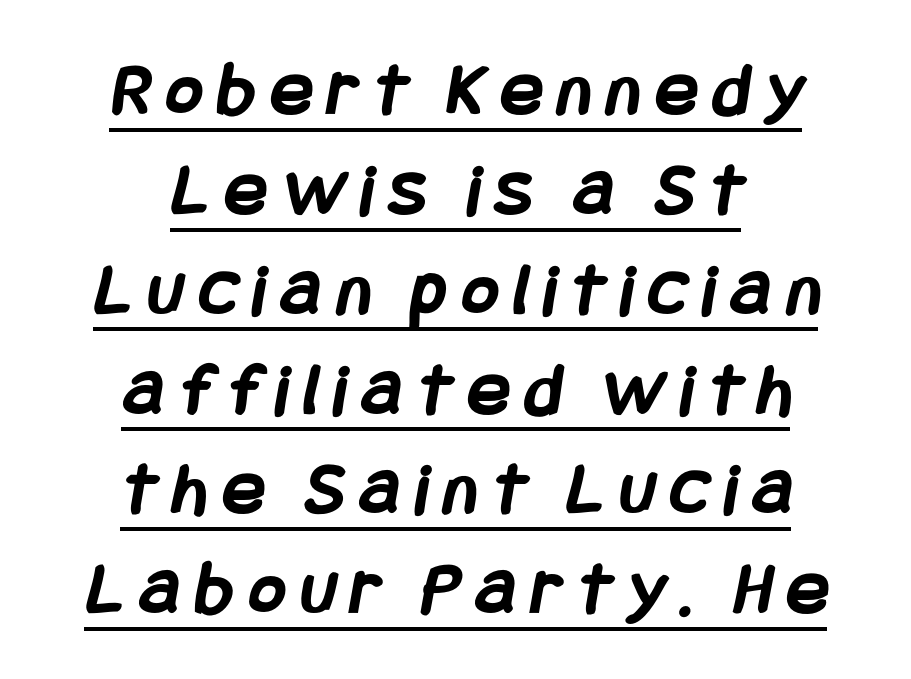
Q: Is the text bold? A: Yes.
Q: Is the typeface a serif or a sans-serif typeface? A: Sans-serif.
Q: Is the text underlined? A: Yes.
Q: How is the paragraph aligned? A: Centered.
Q: Is the spacing between letters normal or unusually wide? A: Unusually wide.
Q: Is the spacing between lines tight, normal or loose? A: Normal.
Q: Width (condensed, normal, or wide)? A: Condensed.
Q: Stroke contrast? A: Low.
Q: x-height? A: Large.
